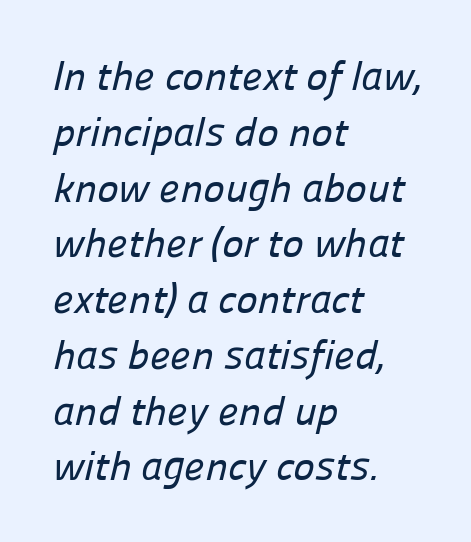
{"serif": "no", "width": "normal", "stroke_contrast": "low", "x_height": "medium", "monospaced": "no", "underline": "no", "align": "left", "line_spacing": "normal", "line_spacing_ratio": 1.36, "letter_spacing": "normal", "letter_spacing_em": 0.0, "glyph_px": 41}
